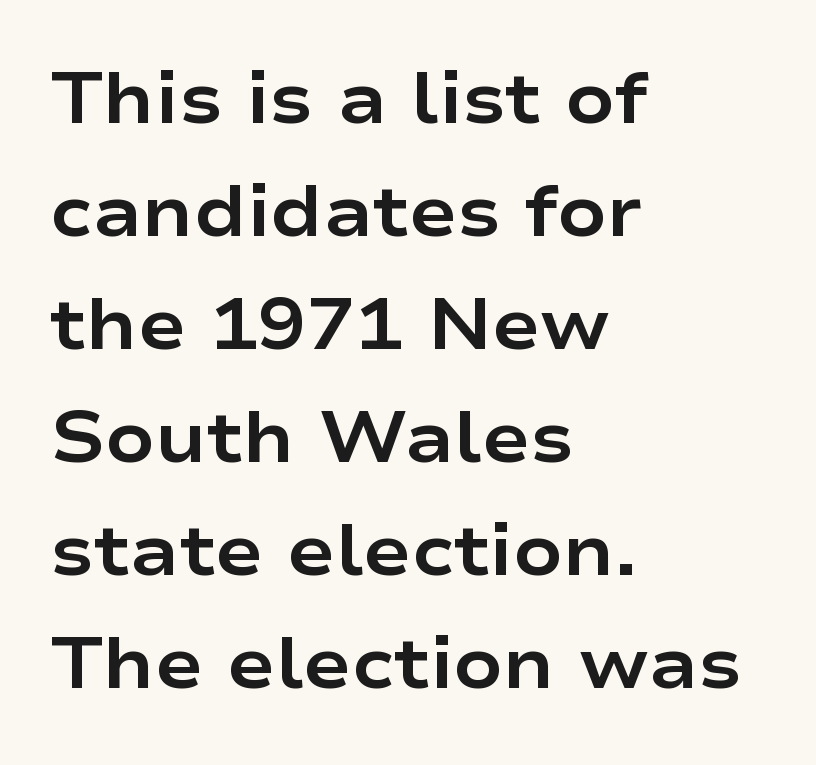
The image shows 72 px bold, wide sans-serif type, upright; set left-aligned, normal line spacing (1.57x), normal letter spacing, not underlined; low stroke contrast and a medium x-height.
